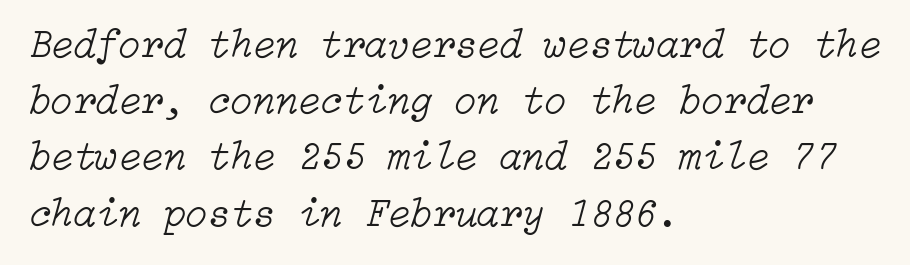
Q: Is the text bold? A: No.
Q: Is the text italic (slanted)? A: Yes, it leans right by about 15 degrees.
Q: Is the text underlined? A: No.
Q: How is the paragraph aligned? A: Left-aligned.
Q: Is the spacing between letters normal or unusually wide? A: Normal.
Q: Is the spacing between lines tight, normal or loose? A: Normal.
Q: Width (condensed, normal, or wide)? A: Normal.
Q: Stroke contrast? A: Low.
Q: x-height? A: Medium.
